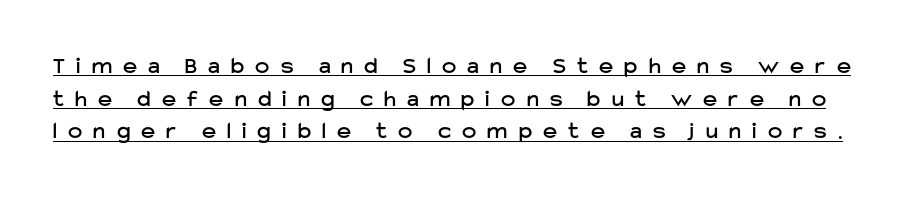
Compared with typical paragraphs, the rows here are spaced about the same. Unlike italic type, these characters show no tilt at all. Each line of the rendering has a horizontal stroke beneath the glyphs. Someone cranked the tracking dial way up on this one.
